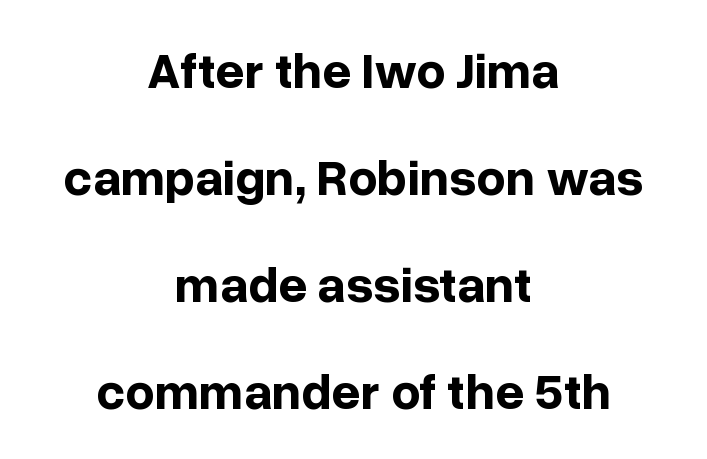
{"serif": "no", "italic": "no", "bold": "yes", "weight": "bold", "width": "normal", "stroke_contrast": "low", "x_height": "medium", "monospaced": "no", "underline": "no", "align": "center", "line_spacing": "loose", "line_spacing_ratio": 2.1, "letter_spacing": "normal", "letter_spacing_em": 0.0, "glyph_px": 51}
